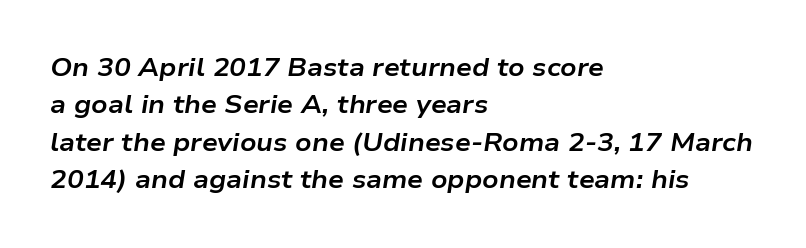
Q: Is the text bold? A: Yes.
Q: Is the text italic (slanted)? A: Yes, it leans right by about 9 degrees.
Q: Is the text underlined? A: No.
Q: How is the paragraph aligned? A: Left-aligned.
Q: Is the spacing between letters normal or unusually wide? A: Normal.
Q: Is the spacing between lines tight, normal or loose? A: Normal.
